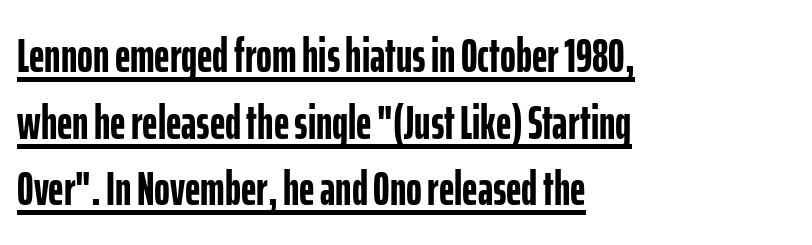
Q: Is the text bold? A: Yes.
Q: Is the text italic (slanted)? A: No, it is upright.
Q: Is the typeface a serif or a sans-serif typeface? A: Sans-serif.
Q: Is the text underlined? A: Yes.
Q: How is the paragraph aligned? A: Left-aligned.
Q: Is the spacing between letters normal or unusually wide? A: Normal.
Q: Is the spacing between lines tight, normal or loose? A: Normal.
Q: Width (condensed, normal, or wide)? A: Condensed.
Q: Stroke contrast? A: Low.
Q: x-height? A: Medium.
Q: Monospaced? A: No.
